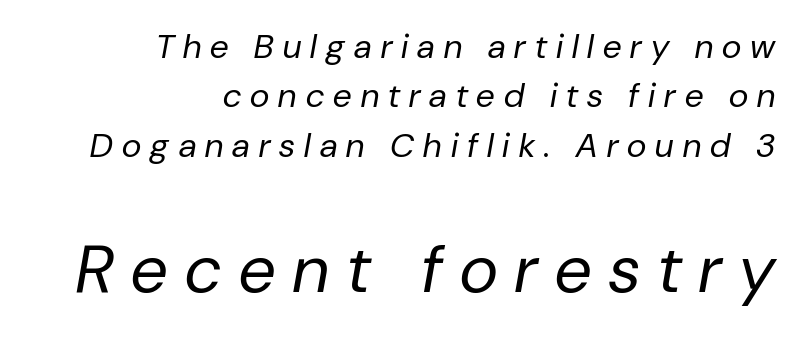
The passage shown is not underscored anywhere. Caption: multi-line text, flush right, ragged left. Notice how the stems are inclined rather than vertical — that's the hallmark of italics. Reading top to bottom, the characters get bigger at the block break. What stands out about the letter spacing? Its width — letters are far apart.
